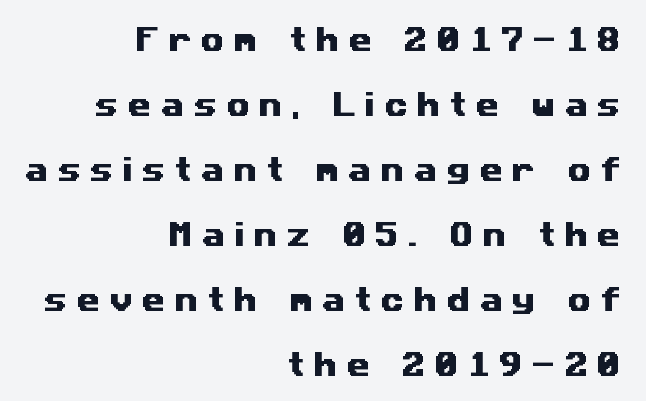
Which margin do the lines hug? The right one — the left edge is uneven. The tracking jumps out immediately: characters are airy and widely separated. Interline gaps are noticeably wide in this sample. Has an underline been added? It has not.
